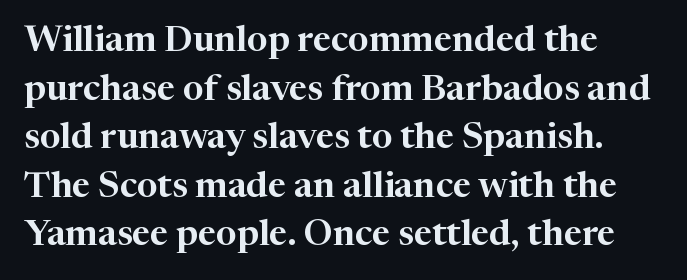
Between one letter and the next there's only the usual sliver of space. A typesetter would call this proportional, since set widths differ per character. The paragraph has a hard left edge and a soft right edge. A serif font was chosen for this passage. The specimen omits any rule beneath the text block's lines.
